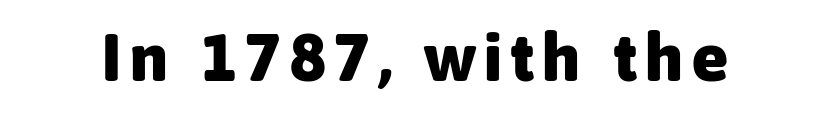
The image shows 67 px heavy sans-serif type, upright; set not underlined; low stroke contrast and a medium x-height.
